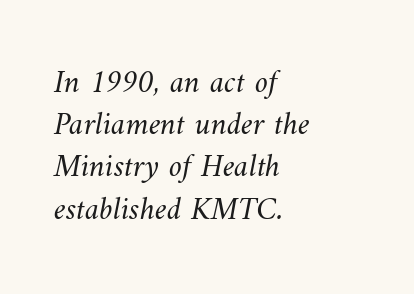
Q: Is the text bold? A: No.
Q: Is the text underlined? A: No.
Q: How is the paragraph aligned? A: Left-aligned.
Q: Is the spacing between letters normal or unusually wide? A: Normal.
Q: Is the spacing between lines tight, normal or loose? A: Normal.
Q: Width (condensed, normal, or wide)? A: Normal.
Q: Stroke contrast? A: Medium.
Q: x-height? A: Small.
Q: Monospaced? A: No.
